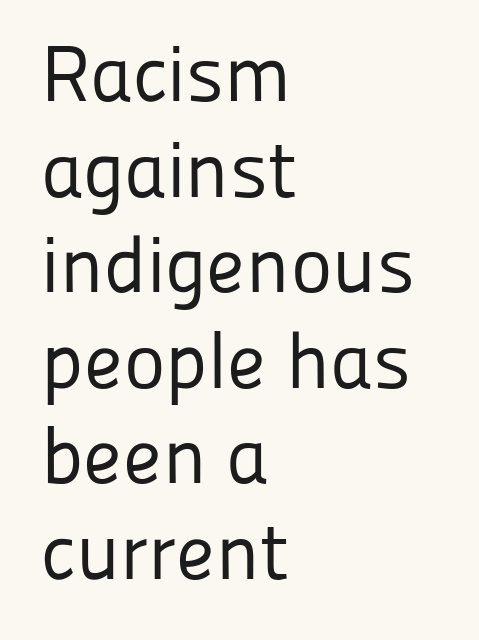
Q: Is the text bold? A: No.
Q: Is the text italic (slanted)? A: No, it is upright.
Q: Is the typeface a serif or a sans-serif typeface? A: Sans-serif.
Q: Is the text underlined? A: No.
Q: How is the paragraph aligned? A: Left-aligned.
Q: Is the spacing between letters normal or unusually wide? A: Normal.
Q: Width (condensed, normal, or wide)? A: Normal.
Q: Stroke contrast? A: Low.
Q: x-height? A: Medium.
Q: Monospaced? A: No.
